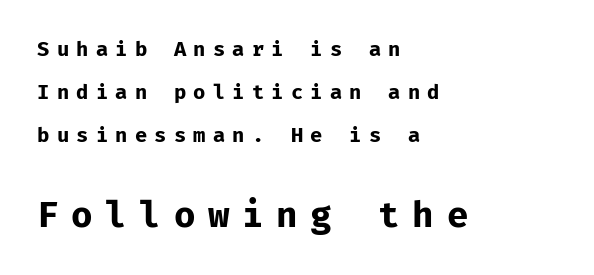
{"serif": "no", "italic": "no", "bold": "yes", "weight": "bold", "width": "normal", "stroke_contrast": "low", "x_height": "medium", "underline": "no", "align": "left", "line_spacing": "loose", "line_spacing_ratio": 2.15, "letter_spacing": "wide", "letter_spacing_em": 0.36, "larger_block": "second", "size_ratio": 1.75, "glyph_px": 35}
